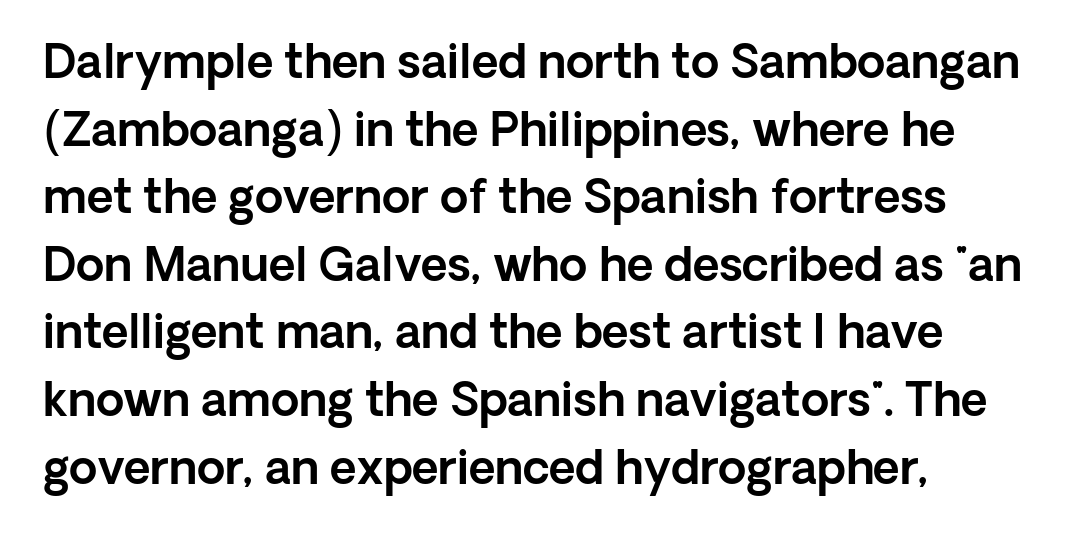
{"serif": "no", "italic": "no", "width": "normal", "x_height": "medium", "monospaced": "no", "underline": "no", "align": "left", "line_spacing": "normal", "line_spacing_ratio": 1.47, "letter_spacing": "normal", "letter_spacing_em": 0.0, "glyph_px": 46}
